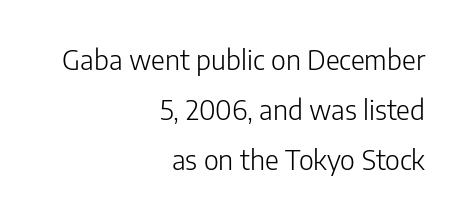
Q: Is the text bold? A: No.
Q: Is the text italic (slanted)? A: No, it is upright.
Q: Is the text underlined? A: No.
Q: How is the paragraph aligned? A: Right-aligned.
Q: Is the spacing between letters normal or unusually wide? A: Normal.
